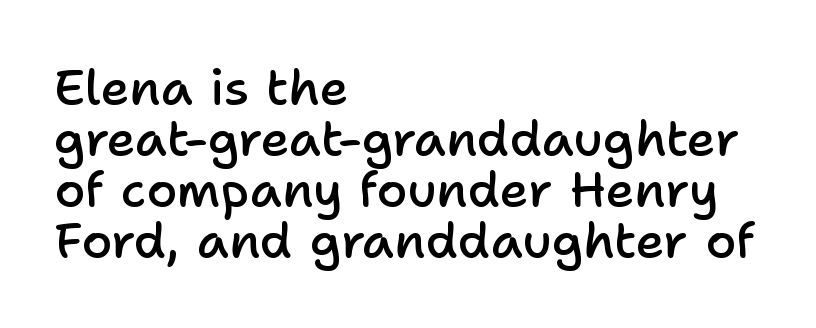
{"serif": "no", "italic": "no", "bold": "semi", "weight": "semibold", "width": "normal", "stroke_contrast": "low", "x_height": "medium", "monospaced": "no", "underline": "no", "align": "left", "line_spacing": "tight", "line_spacing_ratio": 1.02, "letter_spacing": "normal", "letter_spacing_em": 0.0, "glyph_px": 50}
